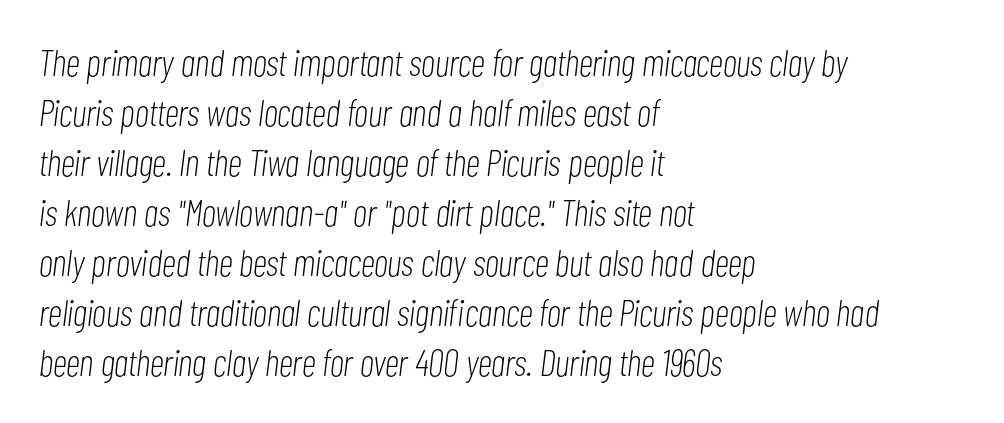
The image shows 37 px light, condensed type, italic (leaning right); set left-aligned, normal line spacing (1.35x), normal letter spacing, not underlined; low stroke contrast and a medium x-height.
